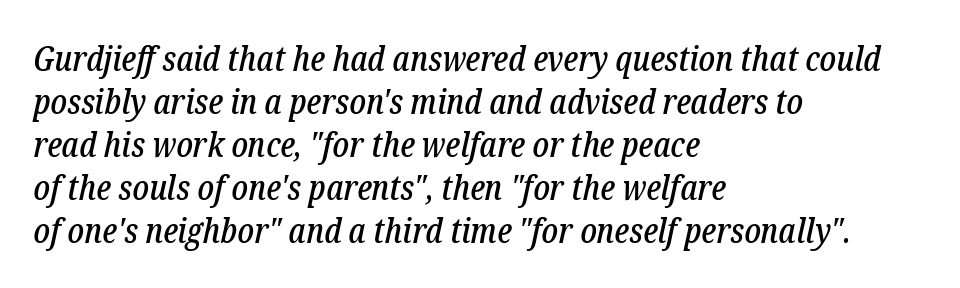
The image shows 35 px condensed serif type, italic (leaning right); set left-aligned, line spacing 1.23x, normal letter spacing, not underlined; low stroke contrast and a medium x-height.
